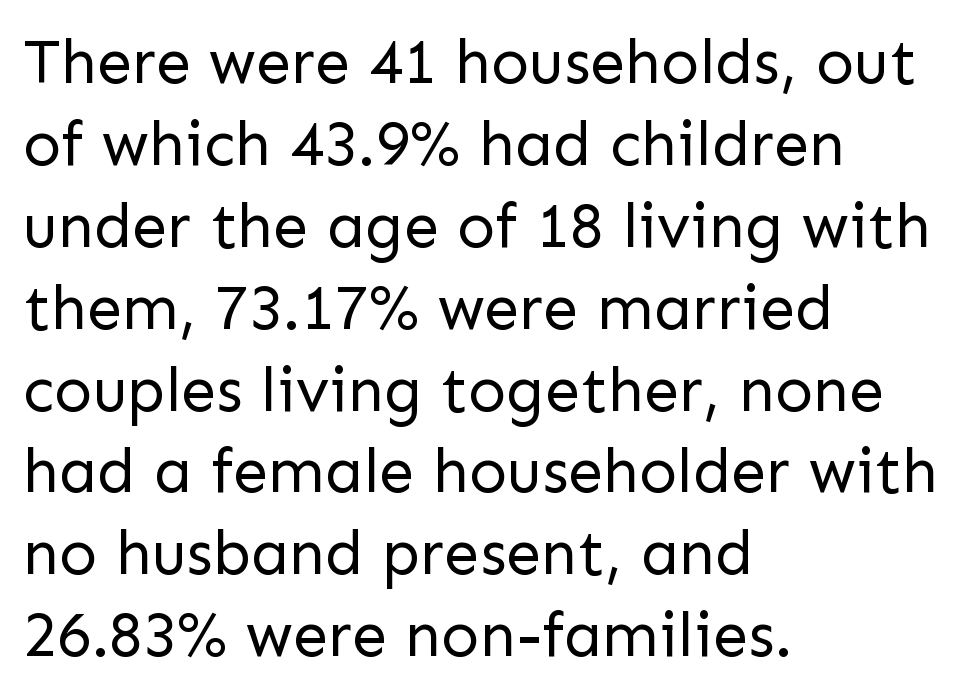
Q: Is the text bold? A: No.
Q: Is the text italic (slanted)? A: No, it is upright.
Q: Is the typeface a serif or a sans-serif typeface? A: Sans-serif.
Q: Is the text underlined? A: No.
Q: How is the paragraph aligned? A: Left-aligned.
Q: Is the spacing between letters normal or unusually wide? A: Normal.
Q: Is the spacing between lines tight, normal or loose? A: Normal.
Q: Width (condensed, normal, or wide)? A: Normal.
Q: Stroke contrast? A: Low.
Q: x-height? A: Medium.
Q: Monospaced? A: No.
